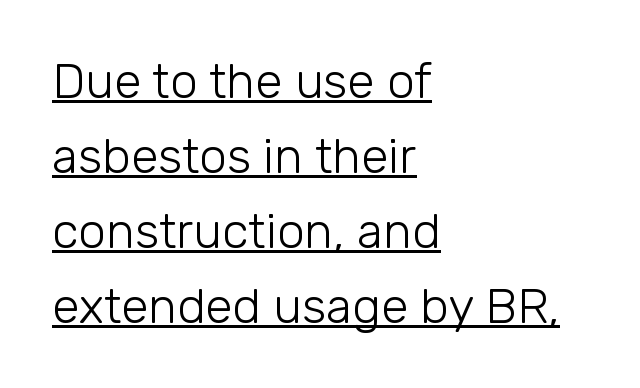
The image shows 49 px light sans-serif type, upright; set left-aligned, normal line spacing (1.53x), normal letter spacing, underlined; low stroke contrast and a medium x-height.
